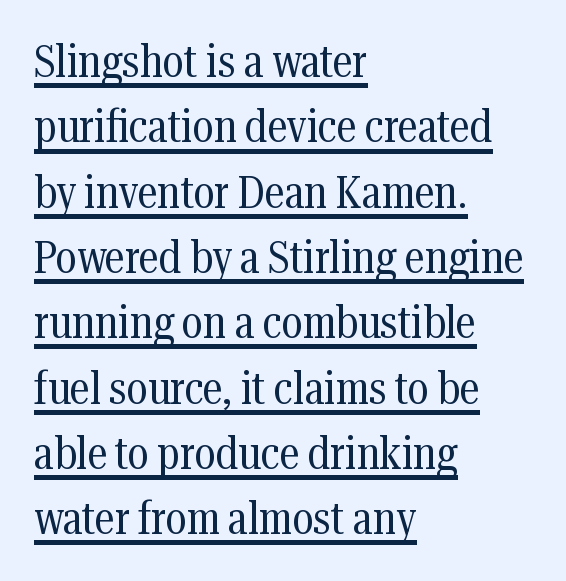
Q: Is the text bold? A: No.
Q: Is the text italic (slanted)? A: No, it is upright.
Q: Is the typeface a serif or a sans-serif typeface? A: Serif.
Q: Is the text underlined? A: Yes.
Q: How is the paragraph aligned? A: Left-aligned.
Q: Is the spacing between letters normal or unusually wide? A: Normal.
Q: Is the spacing between lines tight, normal or loose? A: Normal.
Q: Width (condensed, normal, or wide)? A: Condensed.
Q: Stroke contrast? A: Medium.
Q: x-height? A: Medium.
Q: Monospaced? A: No.
